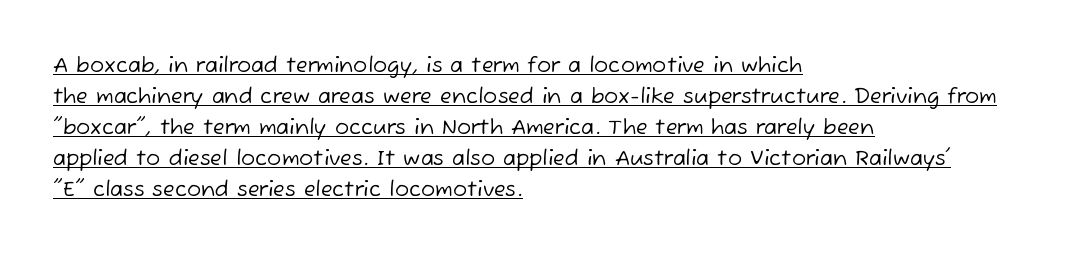
Is there an underline? Yes — a line sits under the letters. How are the letters spaced? Ordinarily, with no added tracking. If you drew a ruler down the left edge, every line would touch it. The weight tops out at a normal text grade. Each new line begins a customary step beneath the previous one.
